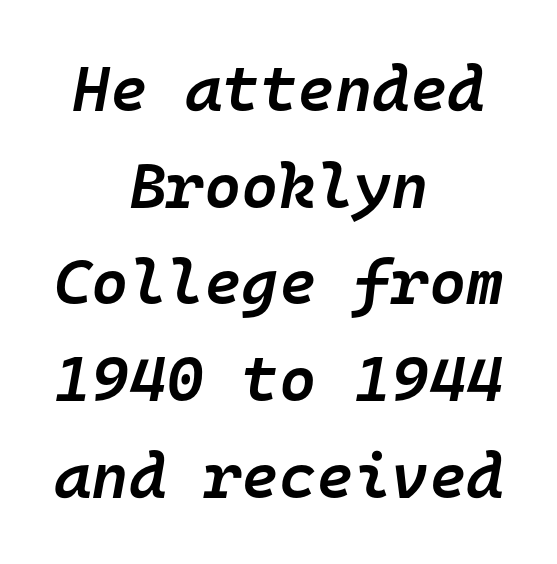
{"italic": "yes", "lean": "right", "slant_degrees": 10, "bold": "semi", "weight": "semibold", "width": "normal", "stroke_contrast": "low", "x_height": "medium", "monospaced": "yes", "underline": "no", "align": "center", "line_spacing": "normal", "line_spacing_ratio": 1.51, "letter_spacing": "normal", "letter_spacing_em": 0.0, "glyph_px": 64}
